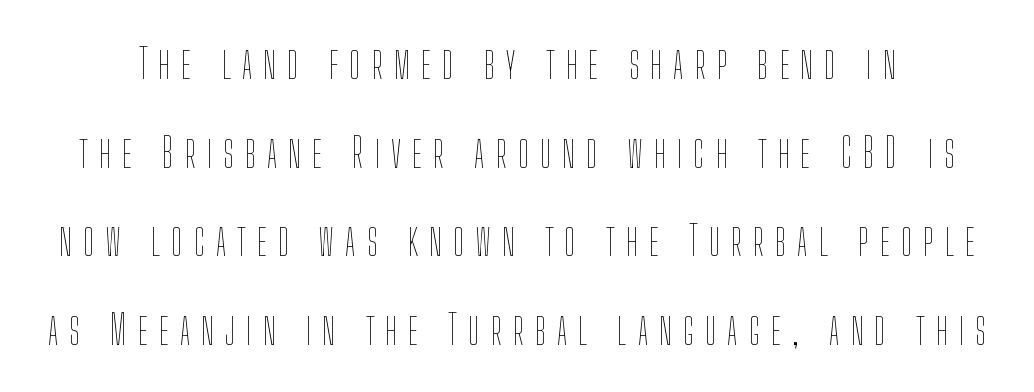
Only glyphs here, with clear space below each row. The passage shown is typed in a proportional face where columns would drift. Interline gaps are noticeably wide in this sample. The passage shown has open, widely tracked lettering throughout. A typesetter would mark this as roman, not italic.
